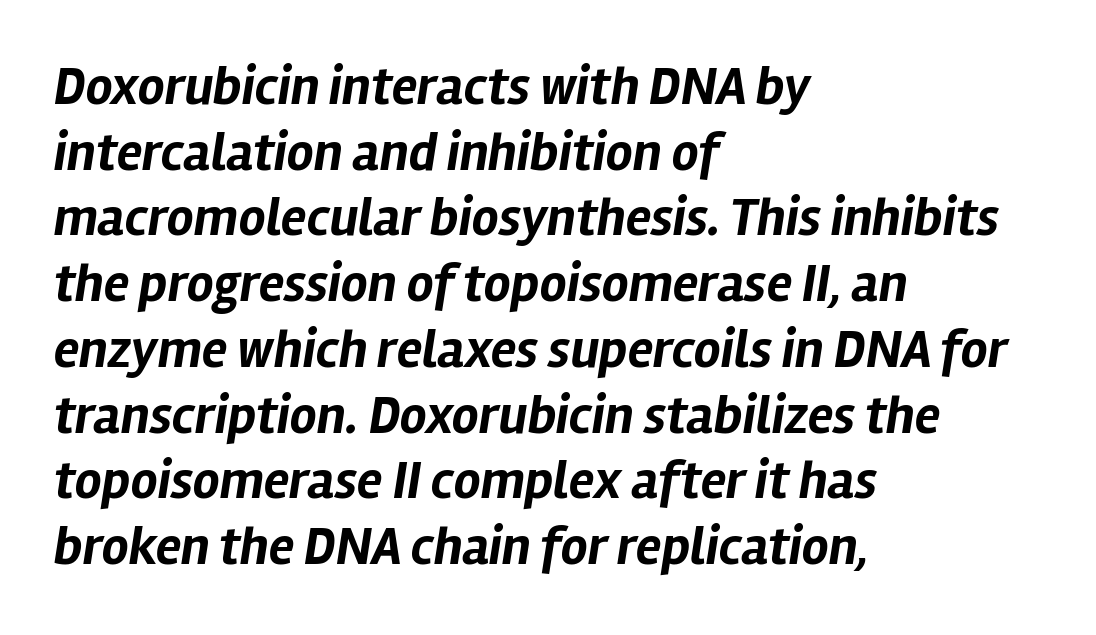
{"italic": "yes", "lean": "right", "slant_degrees": 12, "bold": "yes", "weight": "bold", "width": "normal", "stroke_contrast": "low", "x_height": "medium", "monospaced": "no", "underline": "no", "align": "left", "line_spacing_ratio": 1.24, "letter_spacing": "normal", "letter_spacing_em": 0.0, "glyph_px": 53}
